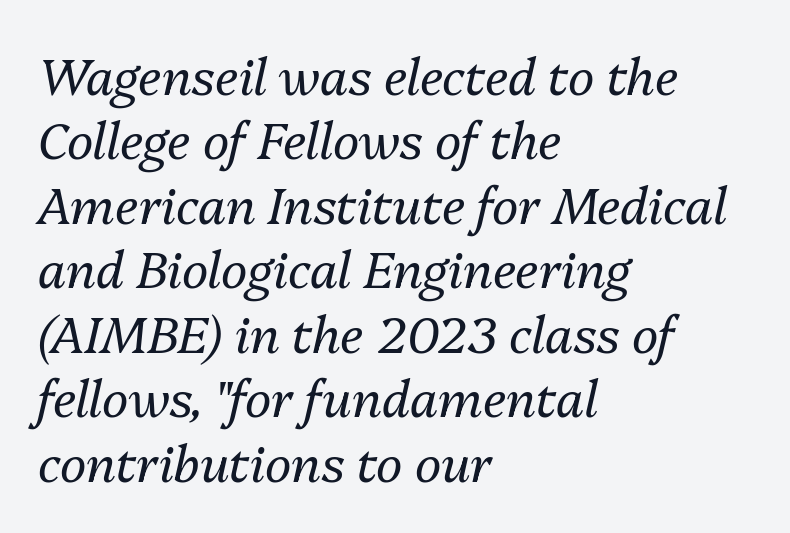
{"italic": "yes", "lean": "right", "slant_degrees": 13, "bold": "no", "weight": "regular", "width": "normal", "stroke_contrast": "medium", "x_height": "medium", "monospaced": "no", "underline": "no", "align": "left", "line_spacing": "normal", "line_spacing_ratio": 1.29, "letter_spacing": "normal", "letter_spacing_em": 0.0, "glyph_px": 50}
